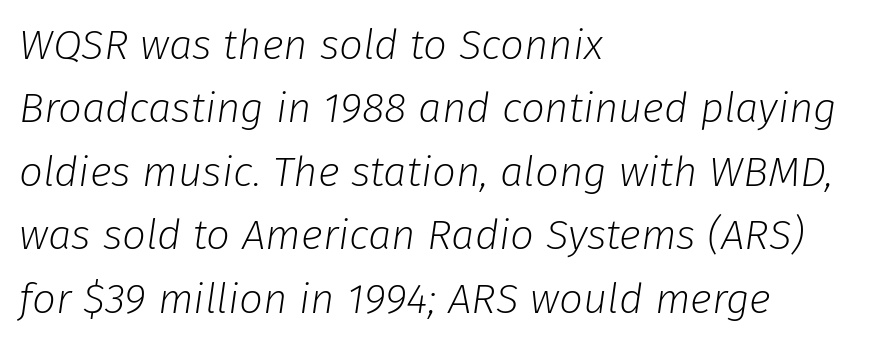
The image shows 42 px light type, italic (leaning right); set left-aligned, normal line spacing (1.51x), normal letter spacing, not underlined; low stroke contrast and a medium x-height.
